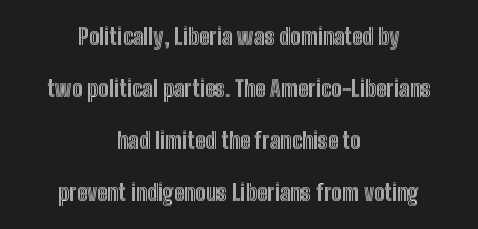
Q: Is the text italic (slanted)? A: No, it is upright.
Q: Is the text underlined? A: No.
Q: How is the paragraph aligned? A: Centered.
Q: Is the spacing between letters normal or unusually wide? A: Normal.
Q: Is the spacing between lines tight, normal or loose? A: Loose.
